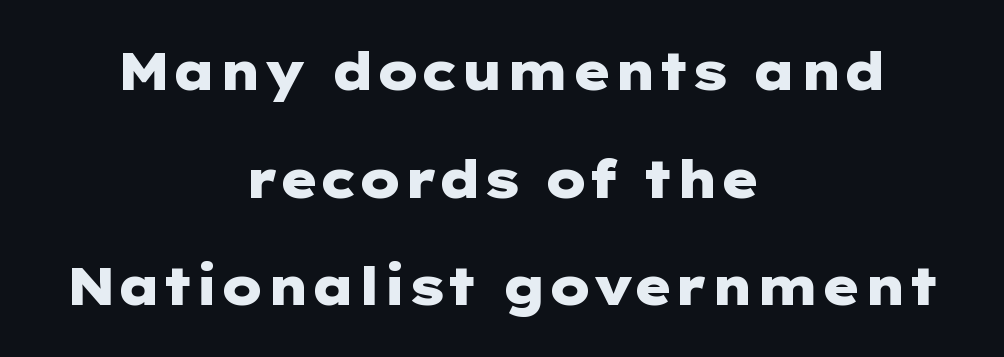
The image shows 52 px heavy, wide sans-serif type, upright; set centered, loose line spacing (2.07x), normal letter spacing, not underlined; low stroke contrast and a medium x-height.
